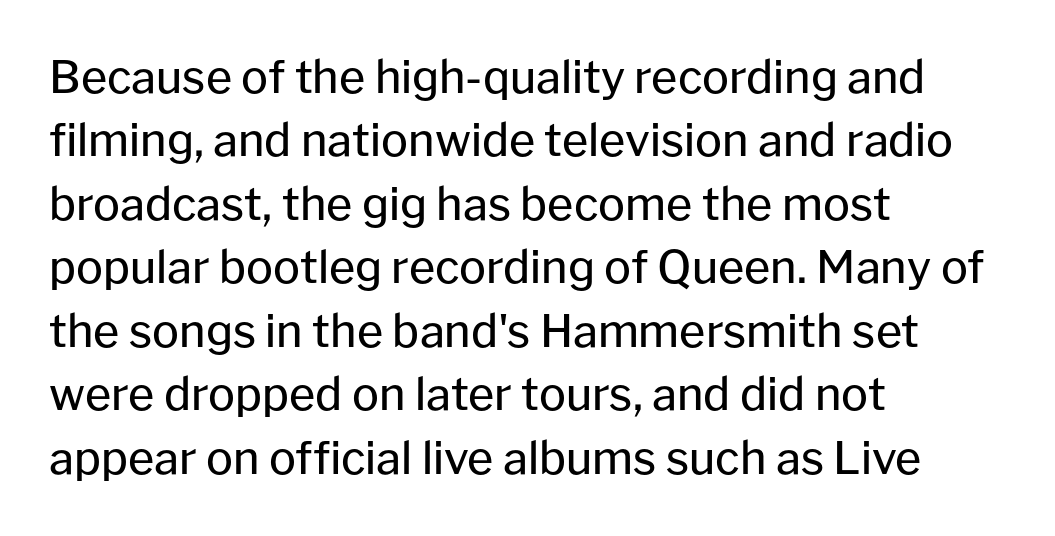
{"serif": "no", "italic": "no", "bold": "no", "weight": "regular", "width": "normal", "stroke_contrast": "low", "x_height": "medium", "monospaced": "no", "underline": "no", "align": "left", "line_spacing": "normal", "line_spacing_ratio": 1.41, "letter_spacing": "normal", "letter_spacing_em": 0.0, "glyph_px": 45}
